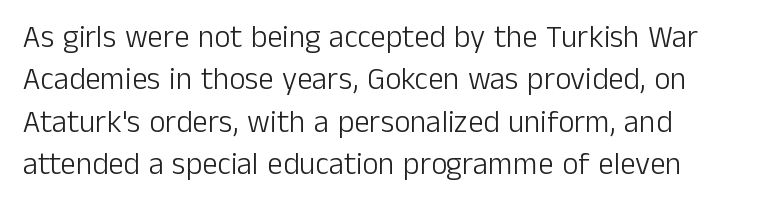
The typesetter chose a ragged-right arrangement here. The letters advance in unequal steps, a hallmark of proportional type. Posture: vertical. Descenders hang freely into open space.
